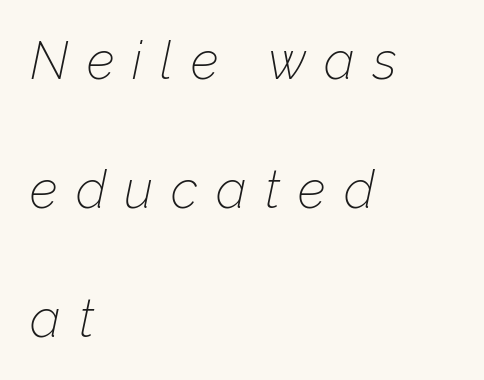
{"italic": "yes", "lean": "right", "slant_degrees": 12, "bold": "no", "weight": "thin", "width": "normal", "stroke_contrast": "low", "x_height": "medium", "monospaced": "no", "underline": "no", "align": "left", "line_spacing": "loose", "line_spacing_ratio": 2.48, "letter_spacing": "wide", "letter_spacing_em": 0.35, "glyph_px": 52}
